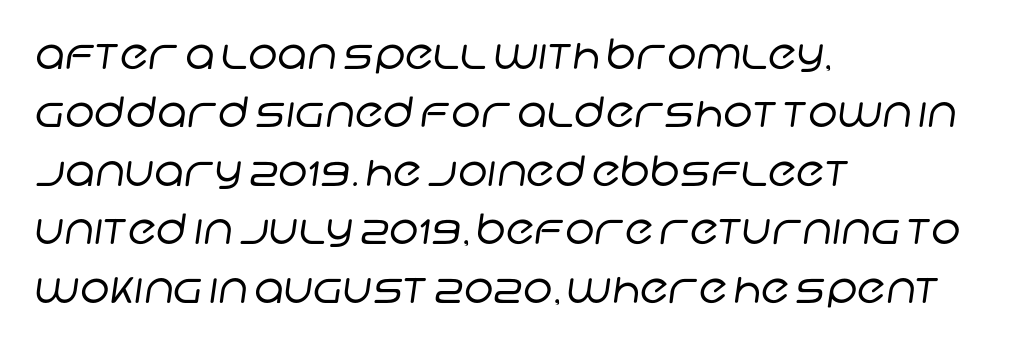
{"serif": "no", "bold": "no", "weight": "regular", "width": "normal", "stroke_contrast": "low", "x_height": "large", "monospaced": "no", "underline": "no", "align": "left", "line_spacing": "normal", "line_spacing_ratio": 1.39, "letter_spacing": "normal", "letter_spacing_em": 0.0, "glyph_px": 42}
